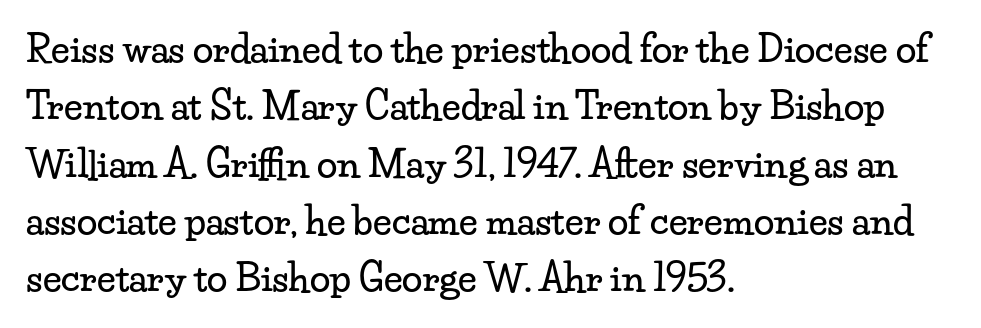
The image shows 37 px wide serif type, upright; set left-aligned, normal line spacing (1.55x), normal letter spacing, not underlined; low stroke contrast and a small x-height.
